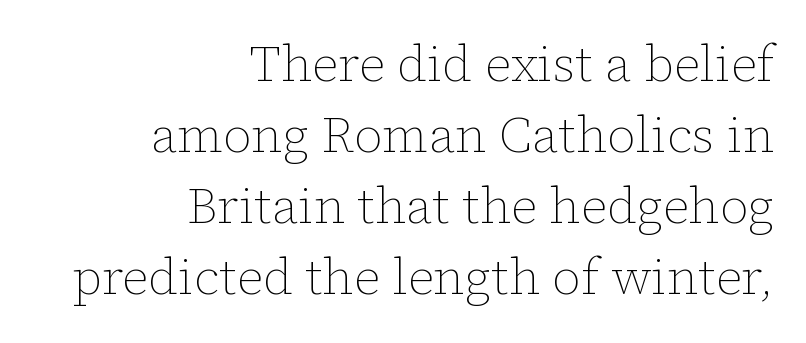
Q: Is the text bold? A: No.
Q: Is the text italic (slanted)? A: No, it is upright.
Q: Is the text underlined? A: No.
Q: How is the paragraph aligned? A: Right-aligned.
Q: Is the spacing between letters normal or unusually wide? A: Normal.
Q: Is the spacing between lines tight, normal or loose? A: Normal.
Q: Width (condensed, normal, or wide)? A: Normal.
Q: Stroke contrast? A: Low.
Q: x-height? A: Medium.
Q: Monospaced? A: No.
